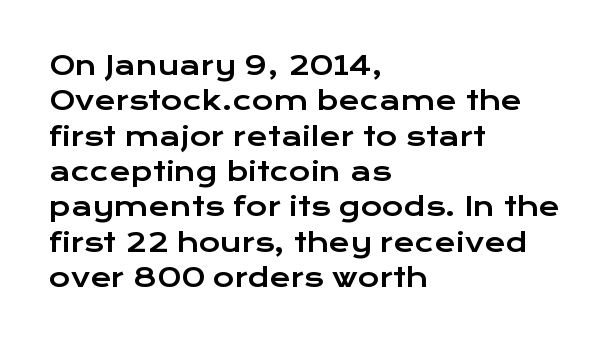
{"italic": "no", "underline": "no", "align": "left", "line_spacing": "normal", "line_spacing_ratio": 1.36, "letter_spacing": "normal", "letter_spacing_em": 0.0, "glyph_px": 26}
